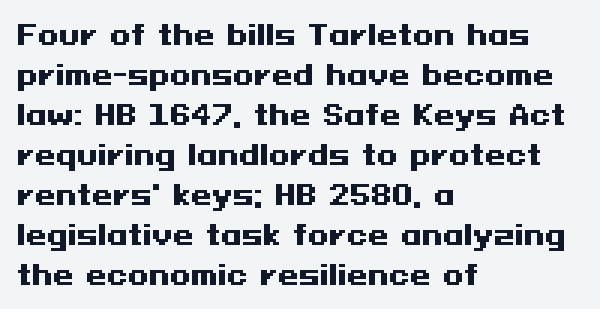
Q: Is the text bold? A: Yes.
Q: Is the text italic (slanted)? A: No, it is upright.
Q: Is the text underlined? A: No.
Q: How is the paragraph aligned? A: Left-aligned.
Q: Is the spacing between letters normal or unusually wide? A: Normal.
Q: Is the spacing between lines tight, normal or loose? A: Normal.
